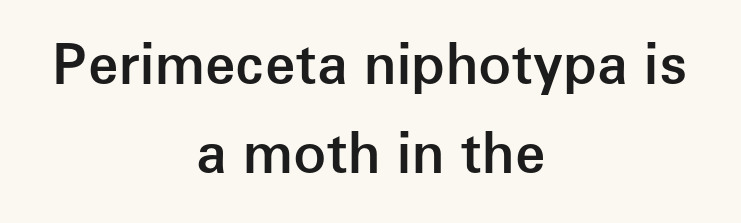
{"serif": "no", "italic": "no", "bold": "semi", "weight": "semibold", "width": "normal", "stroke_contrast": "low", "x_height": "medium", "monospaced": "no", "underline": "no", "align": "center", "line_spacing": "normal", "line_spacing_ratio": 1.62, "letter_spacing": "normal", "letter_spacing_em": 0.0, "glyph_px": 55}
